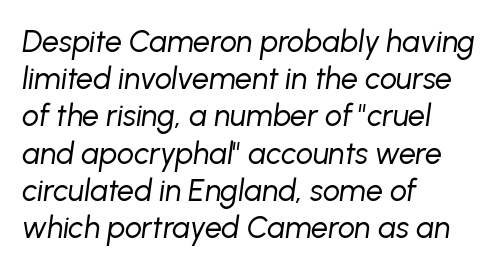
The image shows 30 px regular-weight type, italic (leaning right); set left-aligned, line spacing 1.24x, normal letter spacing, not underlined; low stroke contrast and a medium x-height.
